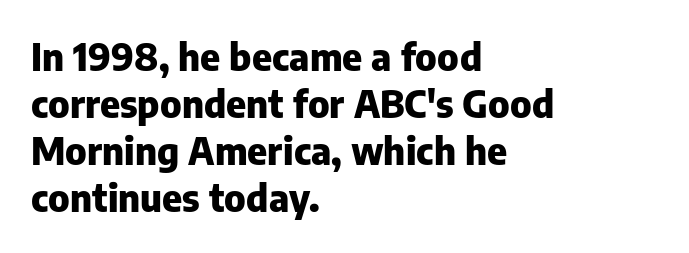
The image shows 38 px heavy sans-serif type, upright; set left-aligned, line spacing 1.24x, normal letter spacing, not underlined; low stroke contrast and a medium x-height.
